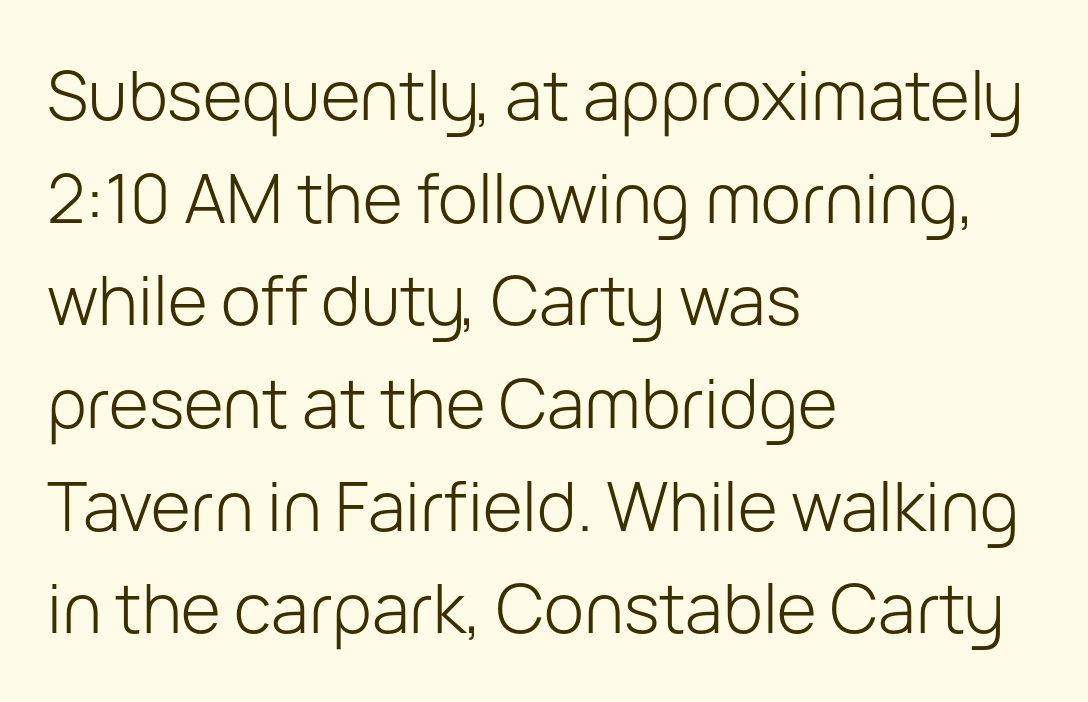
Q: Is the text bold? A: No.
Q: Is the text italic (slanted)? A: No, it is upright.
Q: Is the typeface a serif or a sans-serif typeface? A: Sans-serif.
Q: Is the text underlined? A: No.
Q: How is the paragraph aligned? A: Left-aligned.
Q: Is the spacing between letters normal or unusually wide? A: Normal.
Q: Is the spacing between lines tight, normal or loose? A: Normal.
Q: Width (condensed, normal, or wide)? A: Normal.
Q: Stroke contrast? A: Low.
Q: x-height? A: Medium.
Q: Monospaced? A: No.
